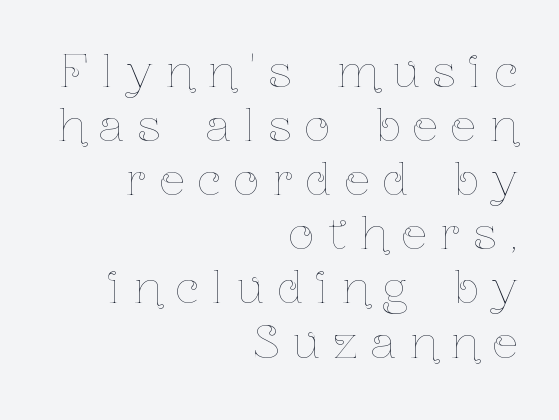
A student would call this right alignment; a typographer would say flush right, rag left. Any mark beneath the type? The region is blank. Glyph-to-glyph distance is far greater than everyday printed text. These lines are rendered in a variable-pitch font. Quick note: not italic, upright. Nothing heavy about these letters — not bold at all.
